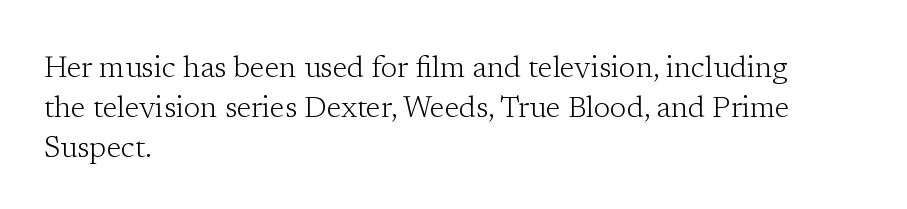
The image shows 30 px light serif type, upright; set left-aligned, normal line spacing (1.33x), normal letter spacing, not underlined; low stroke contrast and a medium x-height.
